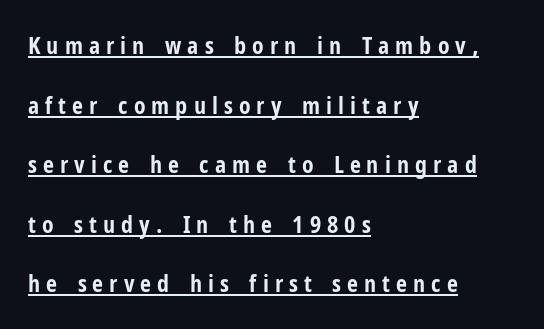
{"italic": "no", "bold": "yes", "underline": "yes", "align": "left", "line_spacing": "loose", "line_spacing_ratio": 2.48, "letter_spacing": "wide", "letter_spacing_em": 0.25, "glyph_px": 24}
